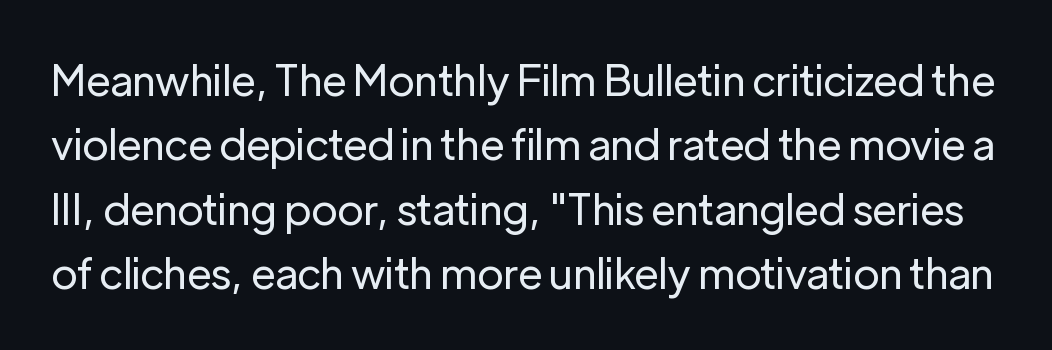
The image shows 42 px regular-weight sans-serif type, upright; set normal line spacing (1.53x), normal letter spacing, not underlined; low stroke contrast and a medium x-height.
